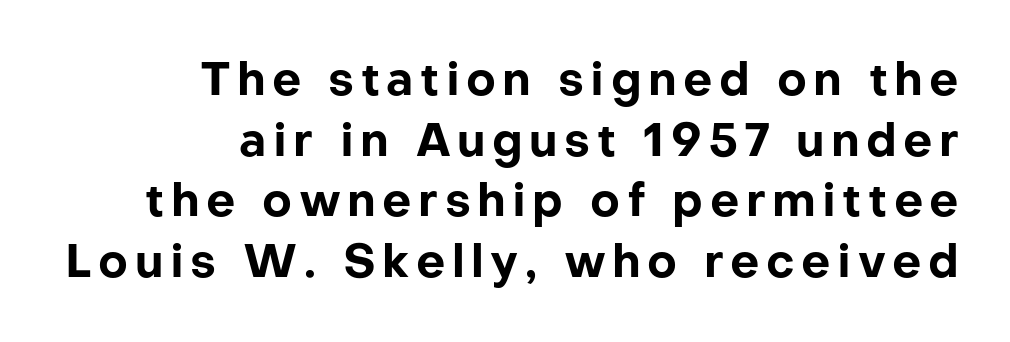
These words are printed bold, with thick strokes throughout. Are there feet on the stems? There aren't — it's a sans. Do the letters lean? They stand straight. The string is rendered with underlining switched off. Leading: standard.
